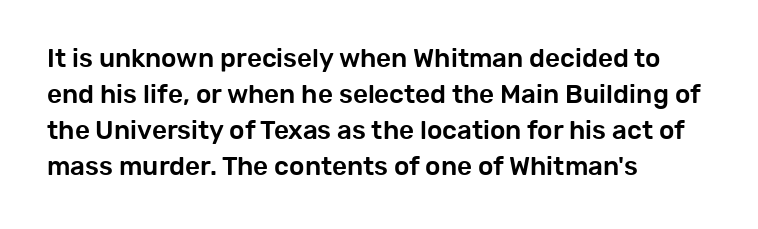
{"italic": "no", "underline": "no", "align": "left", "line_spacing": "normal", "line_spacing_ratio": 1.39, "letter_spacing": "normal", "letter_spacing_em": 0.0, "glyph_px": 26}
